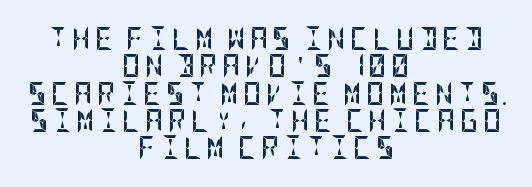
Beneath every word, the page is bare. Weight: bold. Alignment: centered. Characters remain perfectly vertical along every line.
